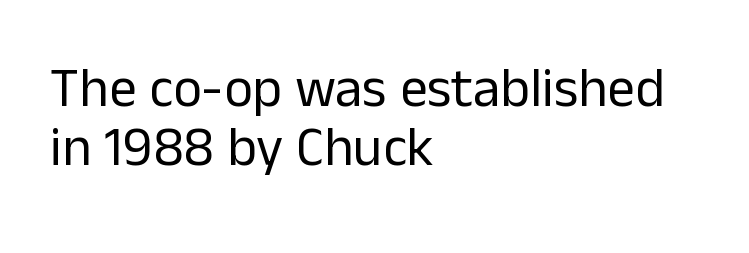
The image shows 55 px regular-weight sans-serif type, upright; set left-aligned, tight line spacing (1.08x), normal letter spacing, not underlined; low stroke contrast and a medium x-height.
